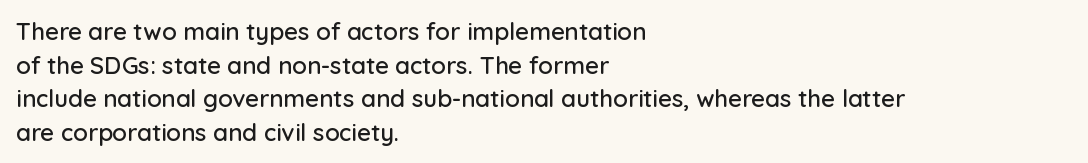
The image shows 24 px text type, upright; set left-aligned, normal line spacing (1.4x), normal letter spacing, not underlined.
